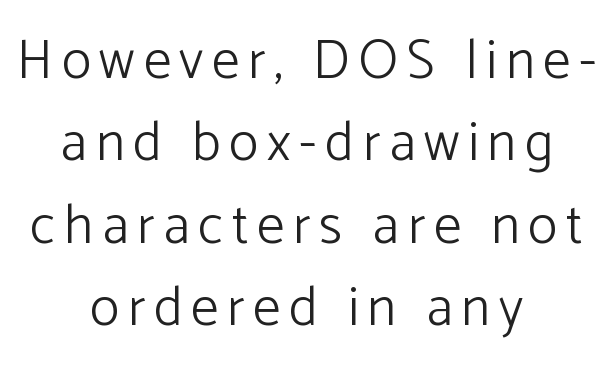
Q: Is the text bold? A: No.
Q: Is the text italic (slanted)? A: No, it is upright.
Q: Is the typeface a serif or a sans-serif typeface? A: Sans-serif.
Q: Is the text underlined? A: No.
Q: How is the paragraph aligned? A: Centered.
Q: Is the spacing between lines tight, normal or loose? A: Normal.
Q: Width (condensed, normal, or wide)? A: Normal.
Q: Stroke contrast? A: Low.
Q: x-height? A: Medium.
Q: Monospaced? A: No.
